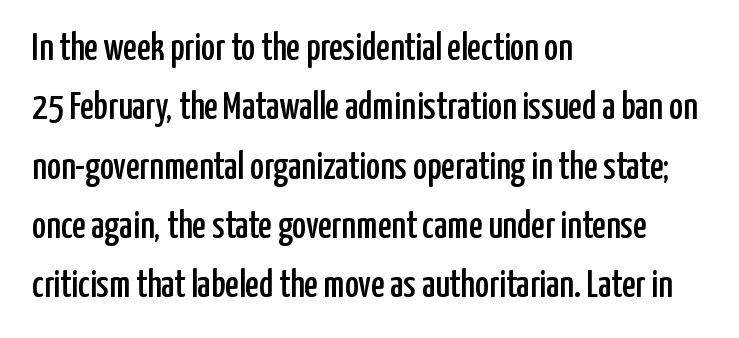
The image shows 38 px condensed sans-serif type, upright; set left-aligned, normal line spacing (1.56x), normal letter spacing, not underlined; low stroke contrast and a medium x-height.
